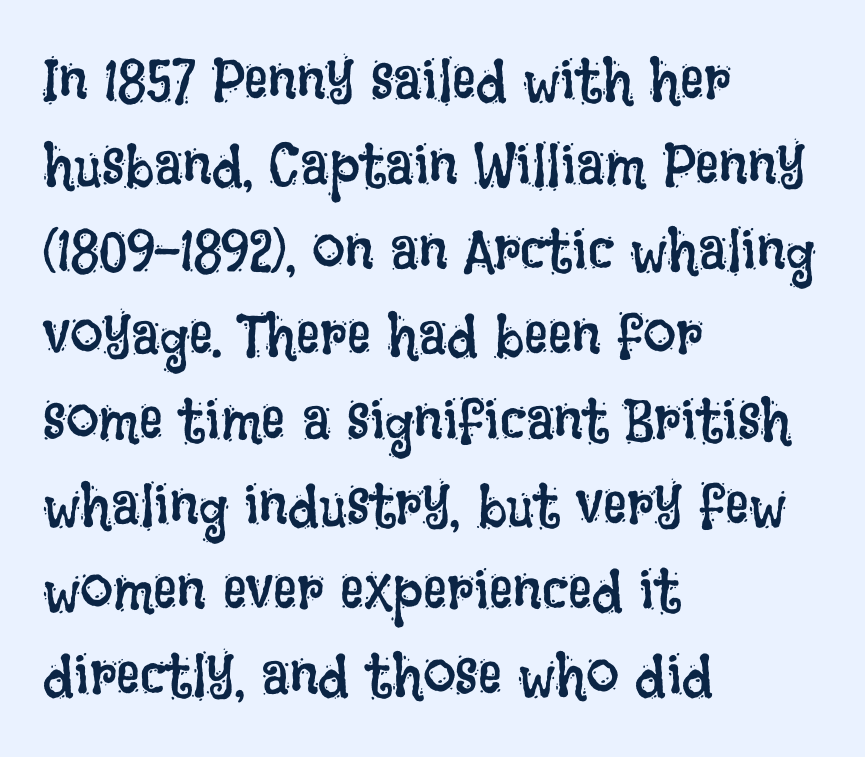
The cut favours lightness, reaching ordinary text weight at its darkest. Horizontally, the lines are justified to the leading edge only. The letters advance in unequal steps, a hallmark of proportional type. The vertical gap from one line to the next is medium. Only glyphs here, with clear space below each row.
